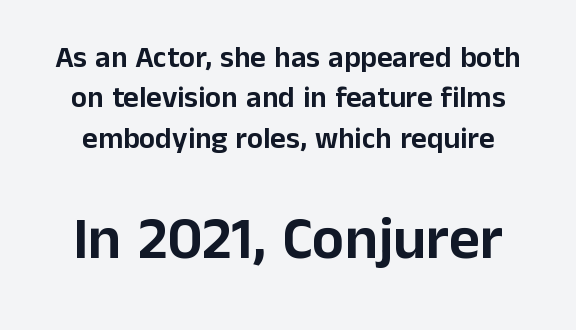
Does the leading feel generous? No, just average. The passage shown is typed in a proportional face where columns would drift. Is the letter spacing exaggerated? No — it looks like the ordinary default. The lettering stays uniformly vertical, giving the passage a roman look. A typesetter would label this face a sans. Type without underlining.
